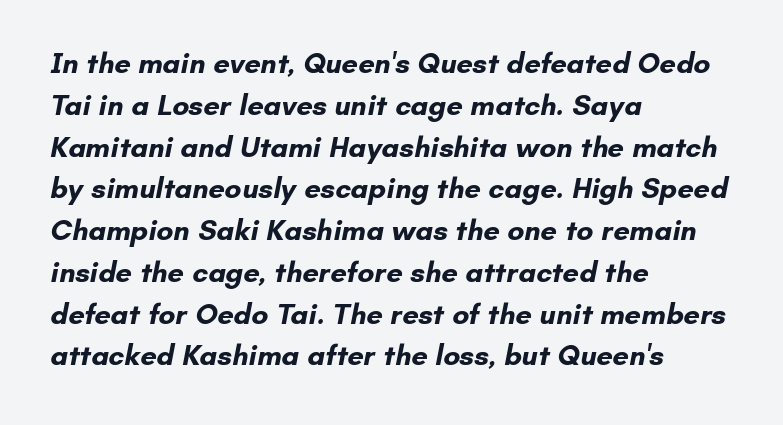
{"serif": "no", "bold": "yes", "weight": "bold", "width": "normal", "stroke_contrast": "low", "x_height": "small", "monospaced": "no", "underline": "no", "align": "left", "line_spacing": "normal", "line_spacing_ratio": 1.44, "letter_spacing": "normal", "letter_spacing_em": 0.0, "glyph_px": 29}
